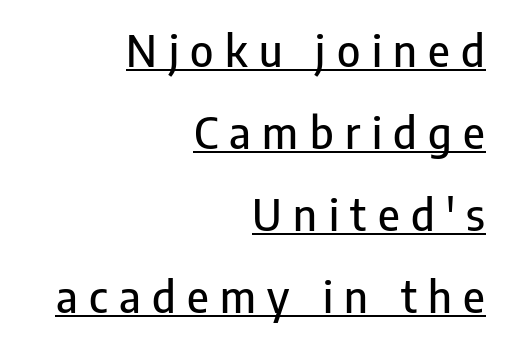
{"serif": "no", "italic": "no", "width": "condensed", "stroke_contrast": "low", "x_height": "medium", "monospaced": "no", "underline": "yes", "align": "right", "line_spacing_ratio": 1.86, "letter_spacing": "wide", "letter_spacing_em": 0.26, "glyph_px": 44}
